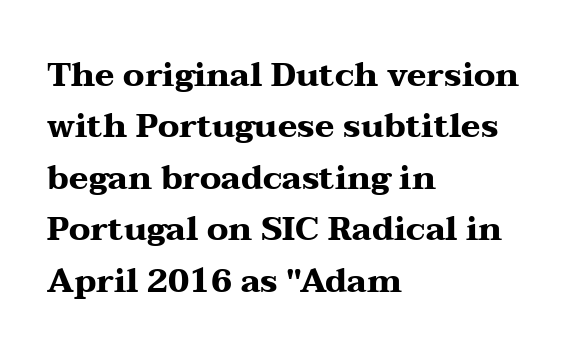
Q: Is the text bold? A: Yes.
Q: Is the text italic (slanted)? A: No, it is upright.
Q: Is the typeface a serif or a sans-serif typeface? A: Serif.
Q: Is the text underlined? A: No.
Q: How is the paragraph aligned? A: Left-aligned.
Q: Is the spacing between letters normal or unusually wide? A: Normal.
Q: Is the spacing between lines tight, normal or loose? A: Normal.
Q: Width (condensed, normal, or wide)? A: Wide.
Q: Stroke contrast? A: Medium.
Q: x-height? A: Medium.
Q: Monospaced? A: No.
